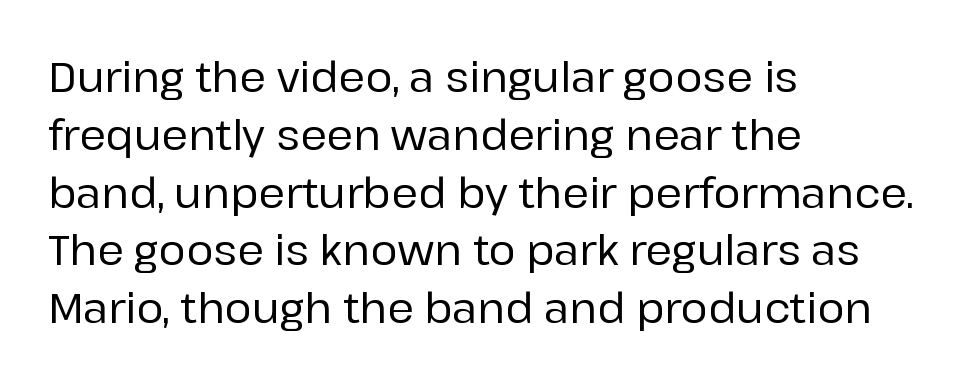
The image shows 41 px sans-serif type, upright; set left-aligned, normal line spacing (1.41x), normal letter spacing, not underlined; low stroke contrast and a medium x-height.
